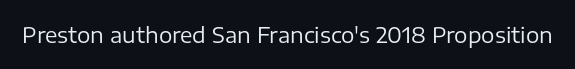
{"italic": "no", "bold": "no", "underline": "no", "letter_spacing": "normal", "letter_spacing_em": 0.0, "glyph_px": 21}
